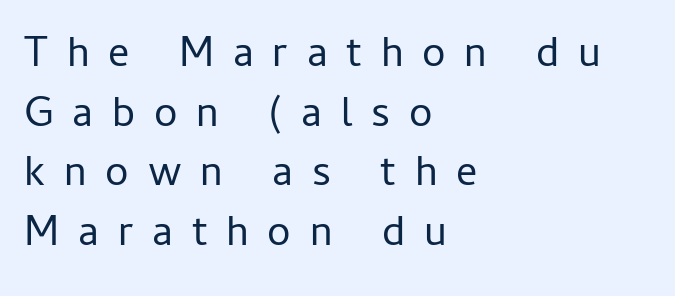
The image shows 42 px regular-weight sans-serif type, upright; set left-aligned, normal line spacing (1.42x), unusually wide letter spacing (+0.45 em), not underlined; low stroke contrast and a medium x-height.
